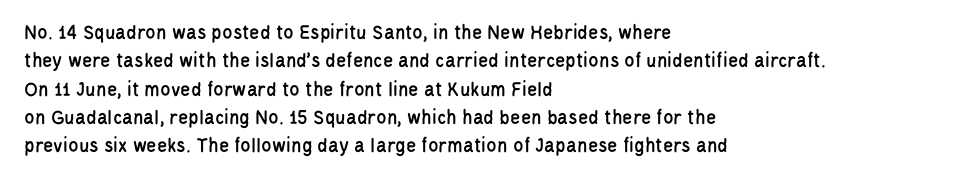
The image shows 21 px text type, upright; set left-aligned, normal line spacing (1.35x), normal letter spacing, not underlined.
